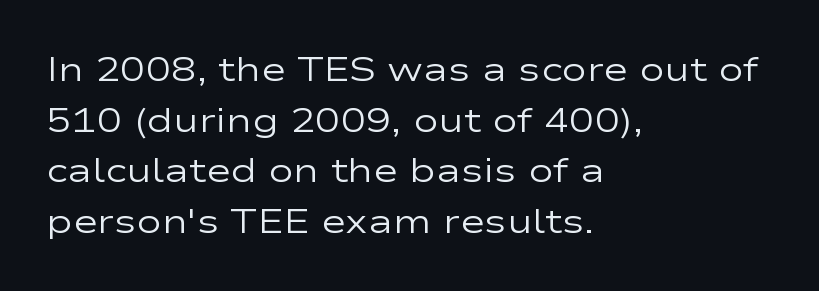
{"serif": "no", "italic": "no", "bold": "no", "weight": "regular", "width": "wide", "stroke_contrast": "low", "x_height": "medium", "monospaced": "no", "underline": "no", "align": "left", "line_spacing": "normal", "line_spacing_ratio": 1.49, "letter_spacing": "normal", "letter_spacing_em": 0.0, "glyph_px": 34}
